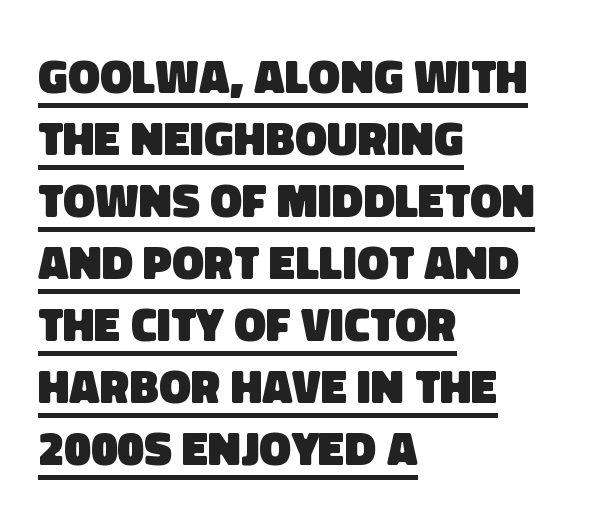
The image shows 48 px heavy sans-serif type; set left-aligned, normal line spacing (1.29x), normal letter spacing, underlined; low stroke contrast and a large x-height.
